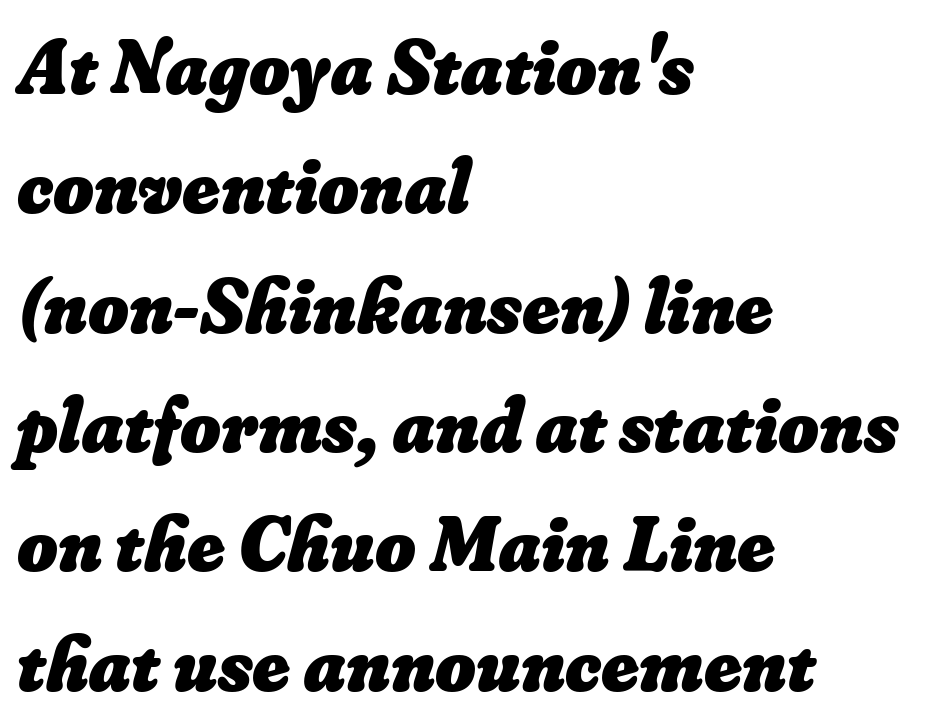
The image shows 78 px heavy type; set left-aligned, normal line spacing (1.53x), normal letter spacing, not underlined; low stroke contrast and a small x-height.
